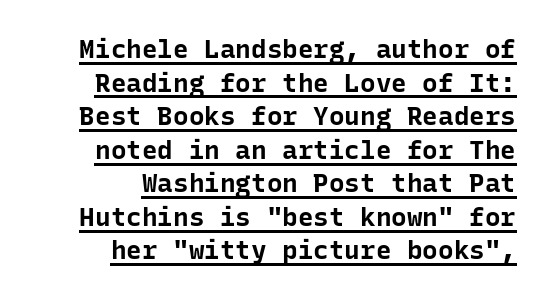
The line-height multiplier appears to be the usual default. Underlined type. Chunky letters — that's bold for sure. Where is the straight margin? On the right. The type sits square on the baseline with zero lean. The face used here is rendered with its standard letterfit.
